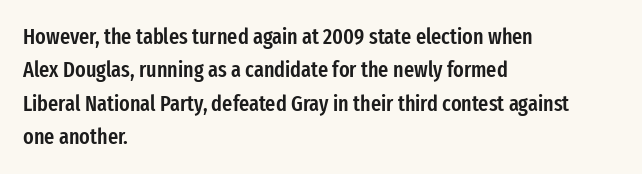
Q: Is the text bold? A: Semi-bold.
Q: Is the text italic (slanted)? A: No, it is upright.
Q: Is the text underlined? A: No.
Q: How is the paragraph aligned? A: Left-aligned.
Q: Is the spacing between letters normal or unusually wide? A: Normal.
Q: Is the spacing between lines tight, normal or loose? A: Normal.
